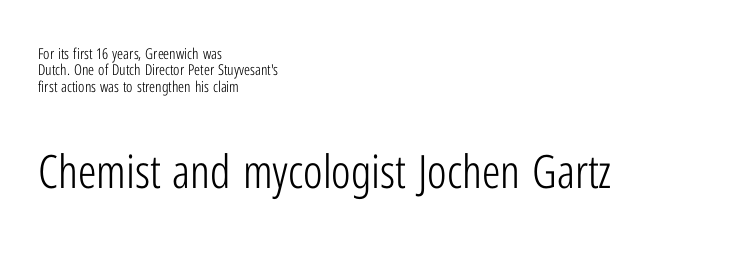
Q: Is the text bold? A: No.
Q: Is the text italic (slanted)? A: No, it is upright.
Q: Is the typeface a serif or a sans-serif typeface? A: Sans-serif.
Q: Is the text underlined? A: No.
Q: How is the paragraph aligned? A: Left-aligned.
Q: Is the spacing between letters normal or unusually wide? A: Normal.
Q: Is the spacing between lines tight, normal or loose? A: Tight.
Q: Which block of text is set in a larger size, the first (top) or the second (bottom)? A: The second (bottom) one.
Q: Width (condensed, normal, or wide)? A: Condensed.
Q: Stroke contrast? A: Low.
Q: x-height? A: Medium.
Q: Monospaced? A: No.
